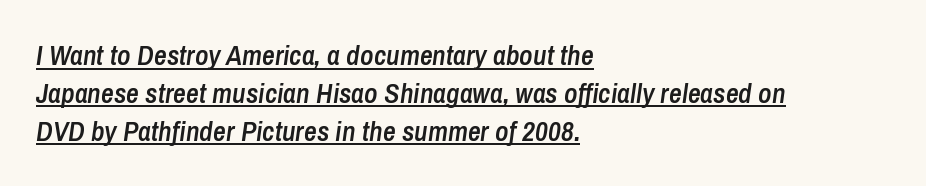
{"italic": "yes", "lean": "right", "slant_degrees": 8, "bold": "semi", "weight": "semibold", "width": "condensed", "stroke_contrast": "low", "x_height": "medium", "monospaced": "no", "underline": "yes", "align": "left", "line_spacing": "normal", "line_spacing_ratio": 1.35, "letter_spacing": "normal", "letter_spacing_em": 0.0, "glyph_px": 28}
